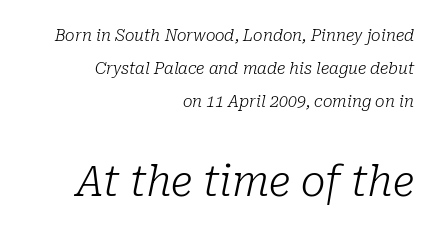
Q: Is the text bold? A: No.
Q: Is the text italic (slanted)? A: Yes, it leans right by about 10 degrees.
Q: Is the typeface a serif or a sans-serif typeface? A: Serif.
Q: Is the text underlined? A: No.
Q: How is the paragraph aligned? A: Right-aligned.
Q: Is the spacing between letters normal or unusually wide? A: Normal.
Q: Is the spacing between lines tight, normal or loose? A: Loose.
Q: Which block of text is set in a larger size, the first (top) or the second (bottom)? A: The second (bottom) one.
Q: Width (condensed, normal, or wide)? A: Normal.
Q: Stroke contrast? A: Low.
Q: x-height? A: Medium.
Q: Monospaced? A: No.
